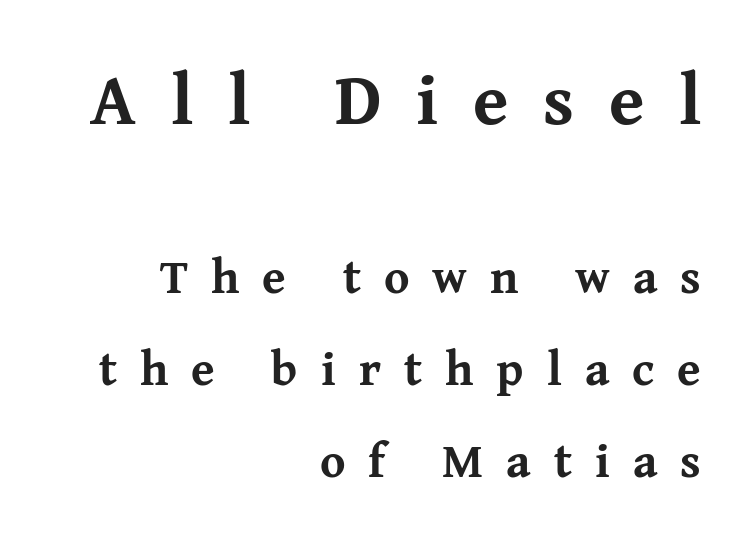
The image shows 72 px bold serif type, upright; set right-aligned, loose line spacing (1.92x), unusually wide letter spacing (+0.48 em), not underlined; the first (top) block is 1.5x larger; medium stroke contrast and a medium x-height.
